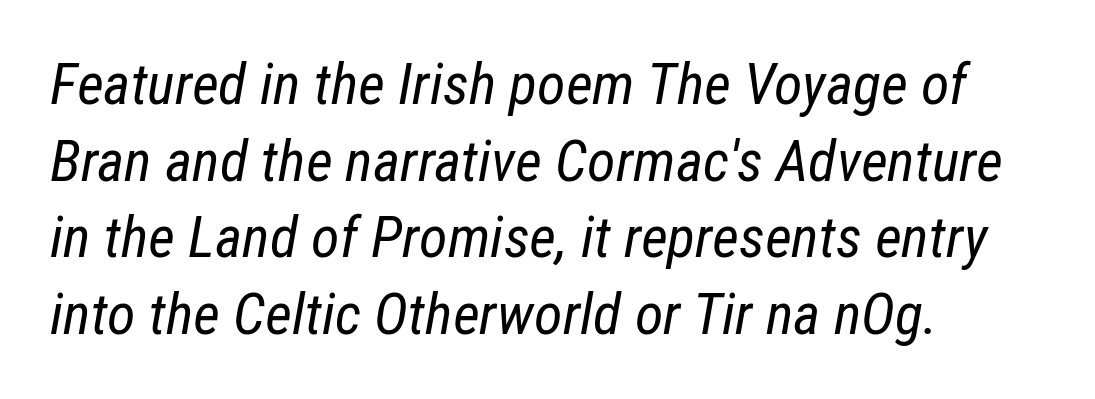
The image shows 58 px regular-weight, condensed type, italic (leaning right); set left-aligned, normal line spacing (1.32x), normal letter spacing, not underlined; low stroke contrast and a medium x-height.
